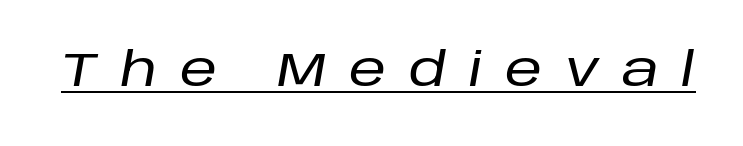
The image shows 47 px text type, italic (leaning right); set unusually wide letter spacing (+0.48 em), underlined; low stroke contrast and a large x-height.
